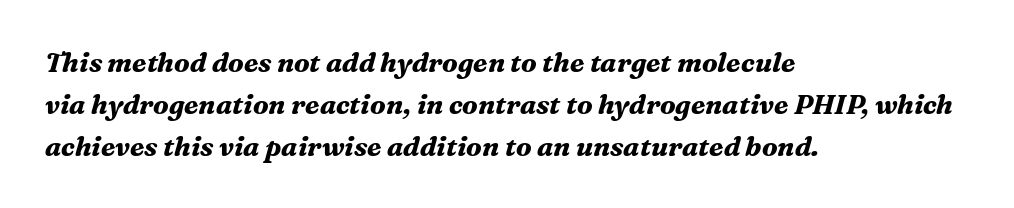
Q: Is the text bold? A: Yes.
Q: Is the text italic (slanted)? A: Yes, it leans right by about 16 degrees.
Q: Is the text underlined? A: No.
Q: How is the paragraph aligned? A: Left-aligned.
Q: Is the spacing between letters normal or unusually wide? A: Normal.
Q: Is the spacing between lines tight, normal or loose? A: Normal.
